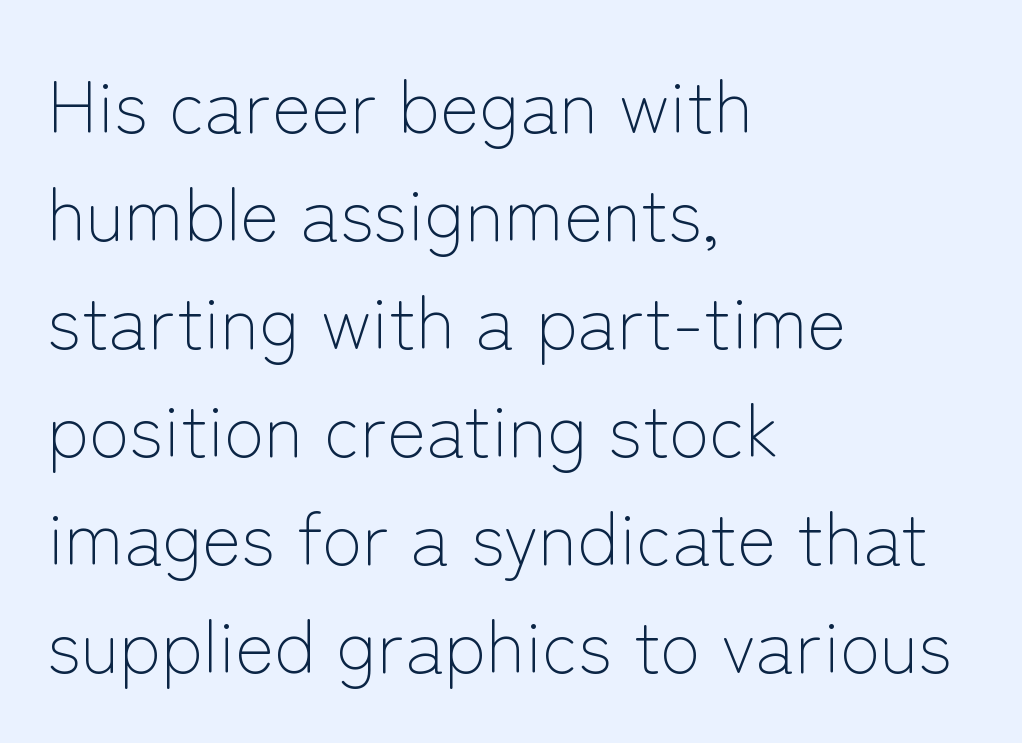
The image shows 74 px light sans-serif type, upright; set left-aligned, normal line spacing (1.46x), normal letter spacing, not underlined; low stroke contrast and a medium x-height.
